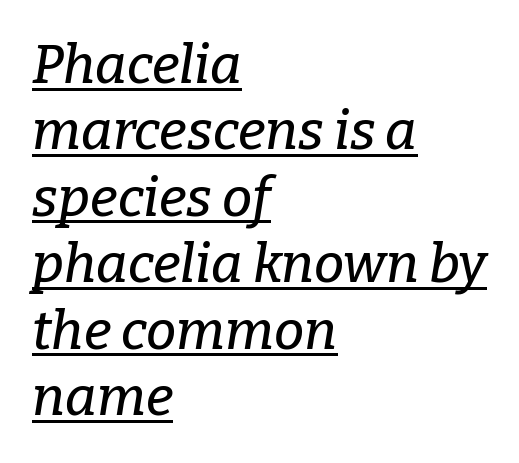
{"serif": "yes", "italic": "yes", "lean": "right", "slant_degrees": 9, "width": "normal", "stroke_contrast": "low", "x_height": "medium", "monospaced": "no", "underline": "yes", "align": "left", "line_spacing_ratio": 1.23, "letter_spacing": "normal", "letter_spacing_em": 0.0, "glyph_px": 54}
